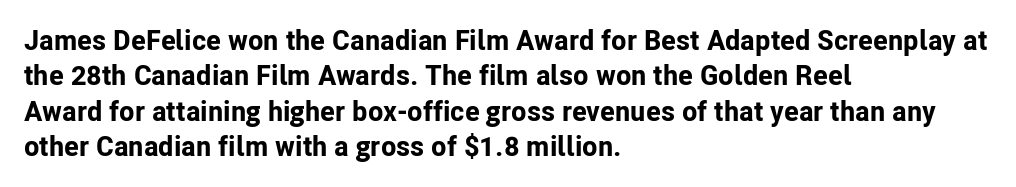
Q: Is the text bold? A: Yes.
Q: Is the text italic (slanted)? A: No, it is upright.
Q: Is the typeface a serif or a sans-serif typeface? A: Sans-serif.
Q: Is the text underlined? A: No.
Q: How is the paragraph aligned? A: Left-aligned.
Q: Is the spacing between letters normal or unusually wide? A: Normal.
Q: Is the spacing between lines tight, normal or loose? A: Normal.
Q: Width (condensed, normal, or wide)? A: Normal.
Q: Stroke contrast? A: Low.
Q: x-height? A: Medium.
Q: Monospaced? A: No.
